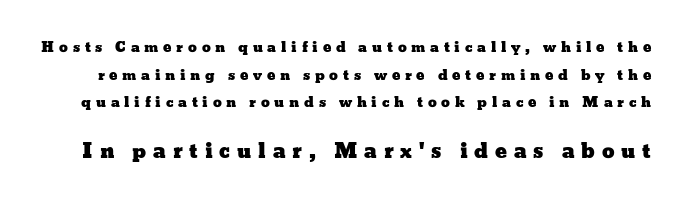
{"italic": "no", "underline": "no", "line_spacing": "loose", "line_spacing_ratio": 1.97, "letter_spacing": "wide", "letter_spacing_em": 0.34, "larger_block": "second", "size_ratio": 1.43, "glyph_px": 20}
